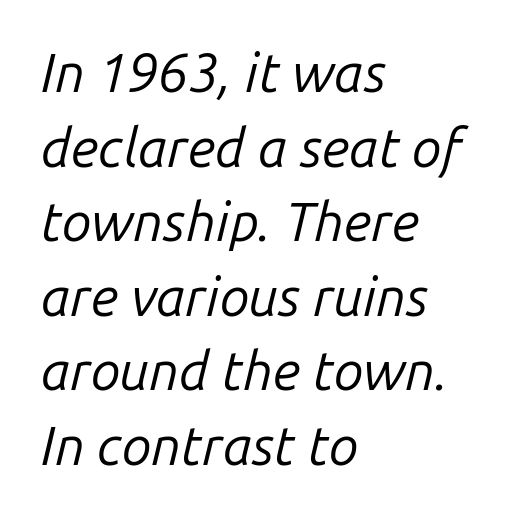
The image shows 54 px regular-weight type, italic (leaning right); set left-aligned, normal line spacing (1.38x), normal letter spacing, not underlined; low stroke contrast and a medium x-height.
